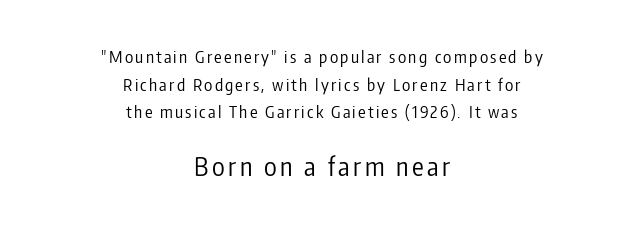
The image shows 26 px text type, upright; set centered, normal line spacing (1.63x), not underlined; the second (bottom) block is 1.53x larger.
